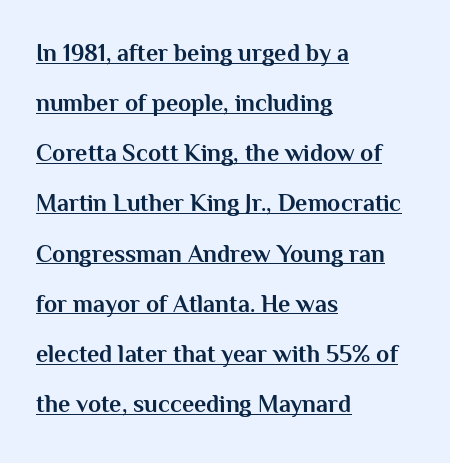
Q: Is the text bold? A: Yes.
Q: Is the text italic (slanted)? A: No, it is upright.
Q: Is the text underlined? A: Yes.
Q: How is the paragraph aligned? A: Left-aligned.
Q: Is the spacing between letters normal or unusually wide? A: Normal.
Q: Is the spacing between lines tight, normal or loose? A: Loose.
